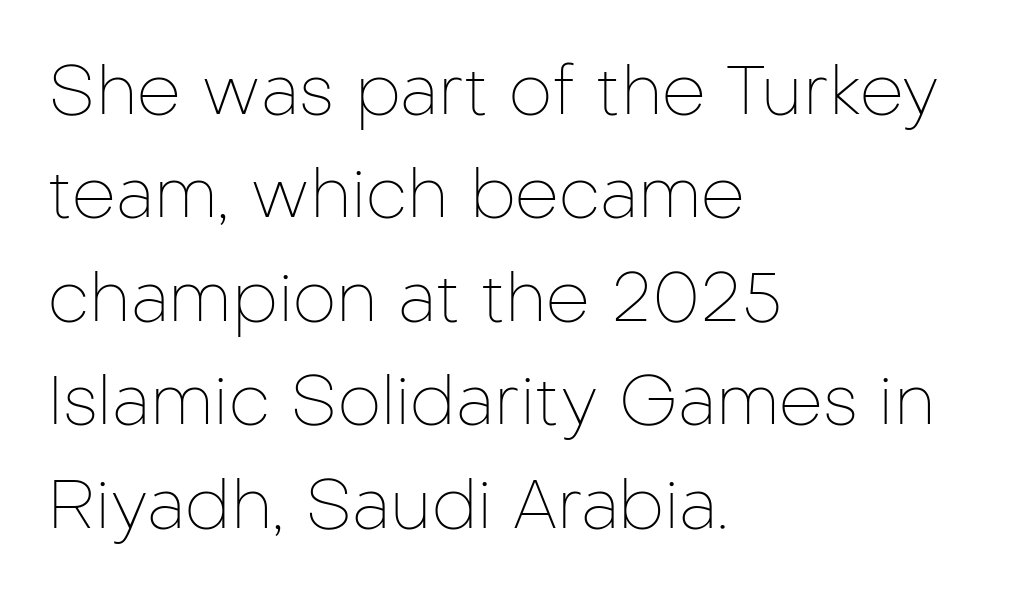
Style check: upright. A student would call this left alignment; a typographer would say flush left, rag right. Short note: letters normally spaced. Weight class: somewhere from thin through regular. Observe the absence of serifs on each vertical stroke in this sample. The designer left line spacing at the default.
